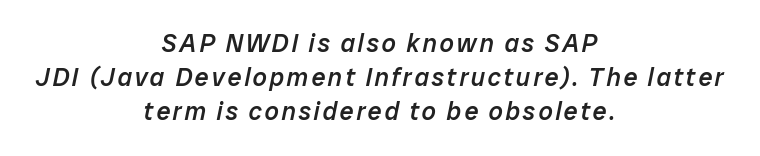
Would a proofreader flag this as italicized? Yes. Strokes here are thickened, but only to semibold level. Clear beneath every line of the passage. The line-height multiplier appears to be the usual default. Visually the block forms a symmetrical silhouette, jagged on both flanks.
